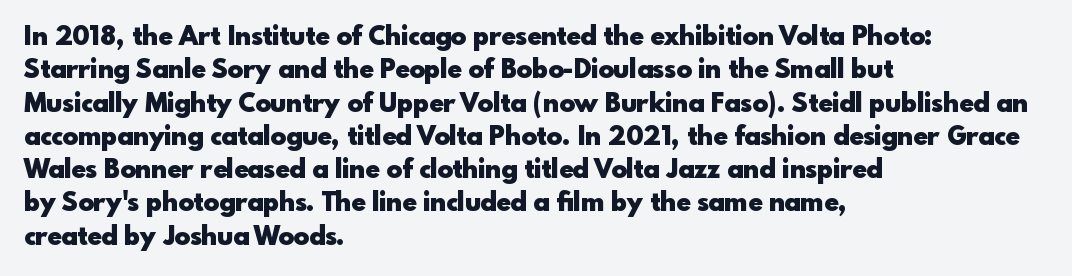
The image shows 26 px bold type, upright; set left-aligned, normal line spacing (1.28x), normal letter spacing, not underlined.
